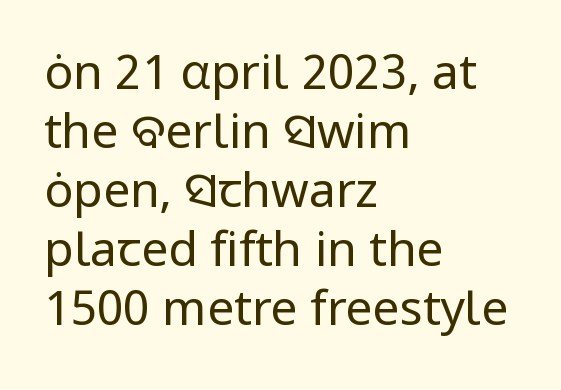
The image shows 48 px regular-weight sans-serif type, upright; set left-aligned, line spacing 1.23x, normal letter spacing, not underlined; low stroke contrast and a medium x-height.
